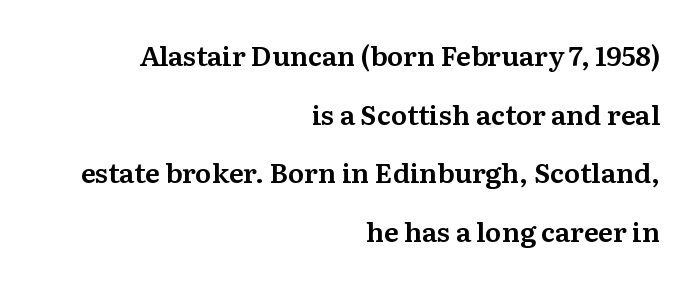
Q: Is the text italic (slanted)? A: No, it is upright.
Q: Is the text underlined? A: No.
Q: How is the paragraph aligned? A: Right-aligned.
Q: Is the spacing between letters normal or unusually wide? A: Normal.
Q: Is the spacing between lines tight, normal or loose? A: Loose.
